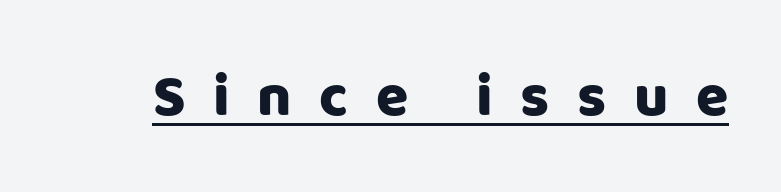
Observe the absence of serifs on each vertical stroke in this sample. Characters remain perfectly vertical along every line. Varying glyph widths throughout — classic text-font behaviour. The letterforms stand isolated, each surrounded by extra space. Does a line run under the words? Yes, clearly.
